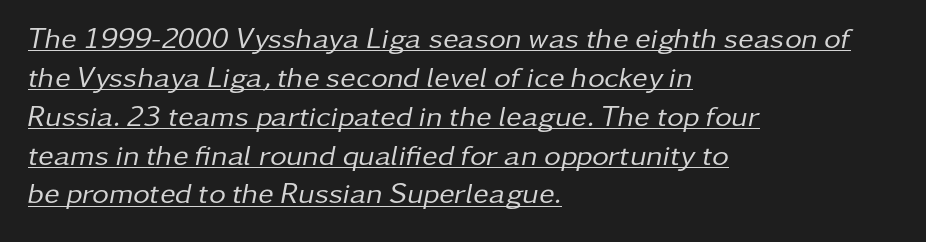
Varying glyph widths throughout — classic text-font behaviour. In terms of posture, this sample is oblique. The line texture is even and compact thanks to regular tracking. Does the copy run flush right? No — it runs flush left. No chunkiness to these letters — they're not bold. Compared with typical paragraphs, the rows here are spaced about the same.
